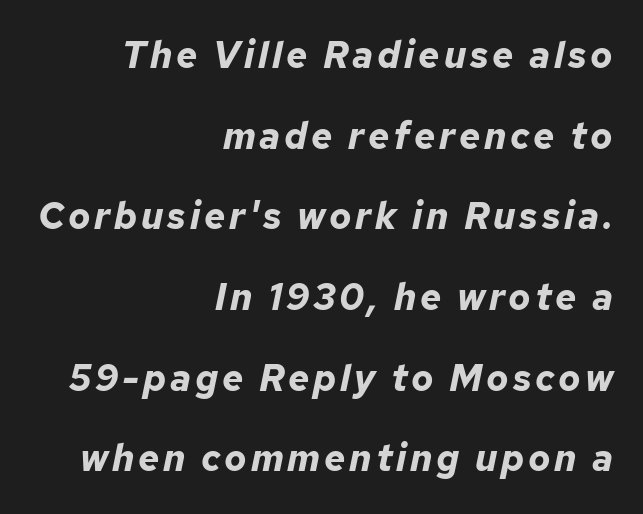
The image shows 37 px bold type, italic (leaning right); set right-aligned, loose line spacing (2.18x), not underlined; low stroke contrast and a medium x-height.
